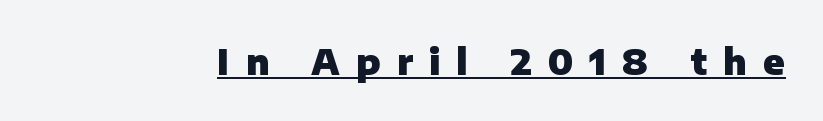
Q: Is the text bold? A: Yes.
Q: Is the text italic (slanted)? A: No, it is upright.
Q: Is the typeface a serif or a sans-serif typeface? A: Sans-serif.
Q: Is the text underlined? A: Yes.
Q: Is the spacing between letters normal or unusually wide? A: Unusually wide.
Q: Width (condensed, normal, or wide)? A: Normal.
Q: Stroke contrast? A: Low.
Q: x-height? A: Medium.
Q: Monospaced? A: No.
